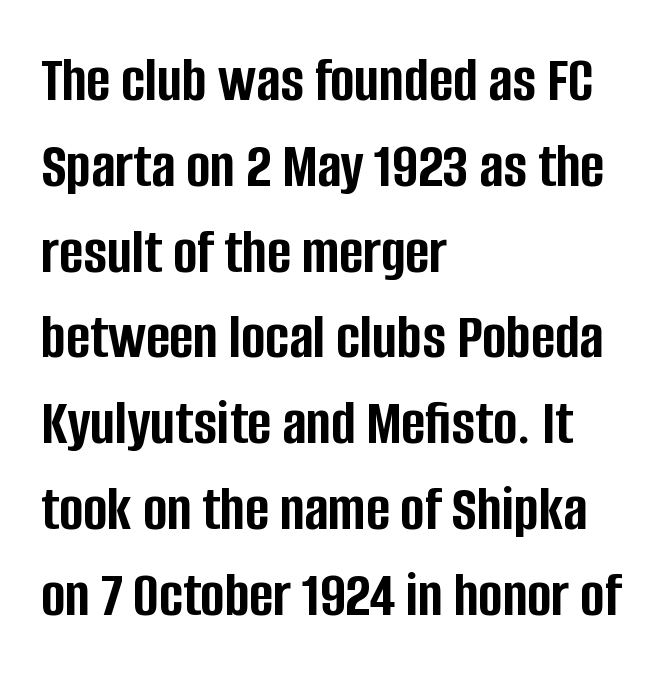
Q: Is the text bold? A: Yes.
Q: Is the text italic (slanted)? A: No, it is upright.
Q: Is the typeface a serif or a sans-serif typeface? A: Sans-serif.
Q: Is the text underlined? A: No.
Q: How is the paragraph aligned? A: Left-aligned.
Q: Is the spacing between letters normal or unusually wide? A: Normal.
Q: Is the spacing between lines tight, normal or loose? A: Normal.
Q: Width (condensed, normal, or wide)? A: Condensed.
Q: Stroke contrast? A: Low.
Q: x-height? A: Large.
Q: Monospaced? A: No.
